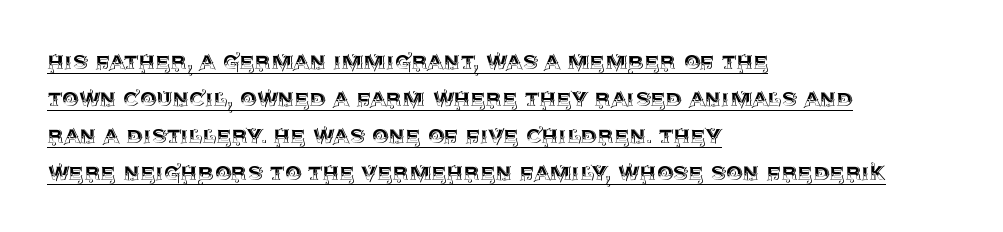
The image shows 26 px text type, upright; set left-aligned, normal line spacing (1.42x), normal letter spacing, underlined.
